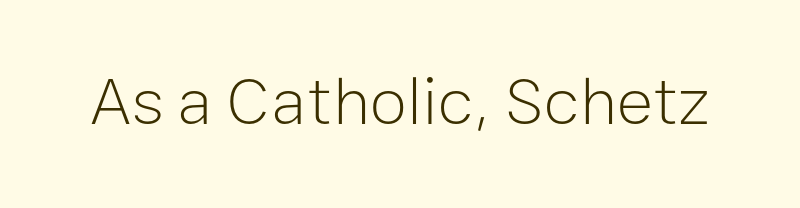
The image shows 68 px light sans-serif type, upright; set normal letter spacing, not underlined; low stroke contrast and a medium x-height.
